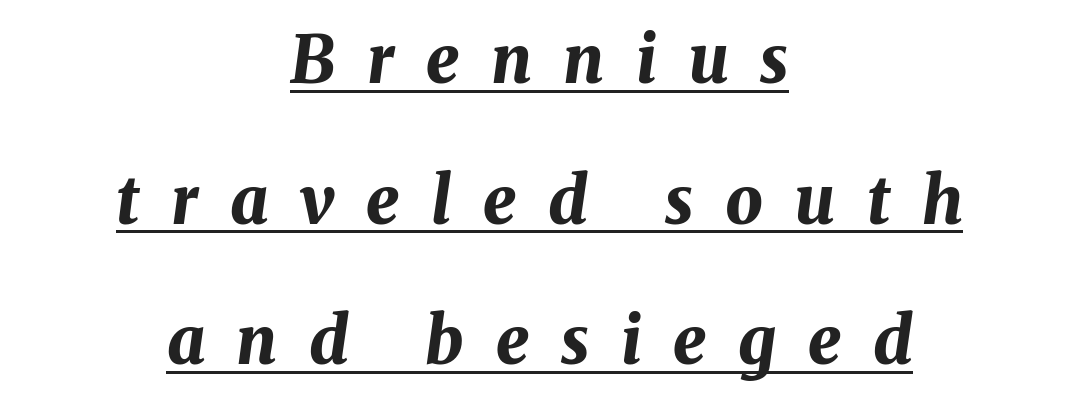
The image shows 66 px bold type, italic (leaning right); set centered, loose line spacing (2.13x), unusually wide letter spacing (+0.48 em), underlined; medium stroke contrast and a medium x-height.
